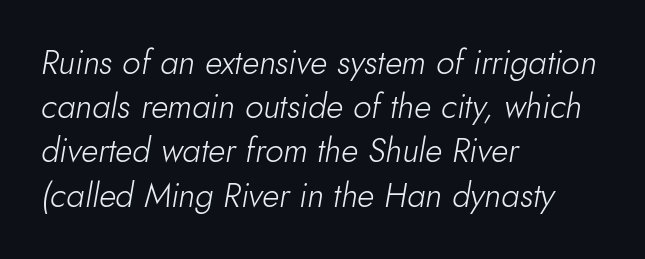
Q: Is the text bold? A: No.
Q: Is the text italic (slanted)? A: Yes, it leans right by about 10 degrees.
Q: Is the text underlined? A: No.
Q: How is the paragraph aligned? A: Left-aligned.
Q: Is the spacing between letters normal or unusually wide? A: Normal.
Q: Is the spacing between lines tight, normal or loose? A: Normal.
Q: Width (condensed, normal, or wide)? A: Normal.
Q: Stroke contrast? A: Low.
Q: x-height? A: Small.
Q: Monospaced? A: No.
